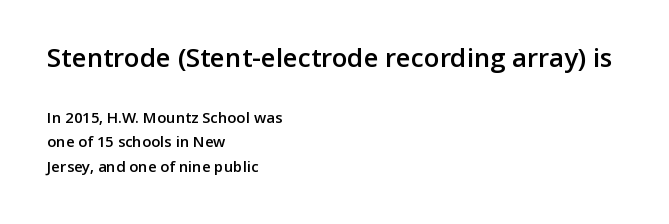
Q: Is the text bold? A: Semi-bold.
Q: Is the text italic (slanted)? A: No, it is upright.
Q: Is the text underlined? A: No.
Q: How is the paragraph aligned? A: Left-aligned.
Q: Is the spacing between letters normal or unusually wide? A: Normal.
Q: Is the spacing between lines tight, normal or loose? A: Normal.
Q: Which block of text is set in a larger size, the first (top) or the second (bottom)? A: The first (top) one.
